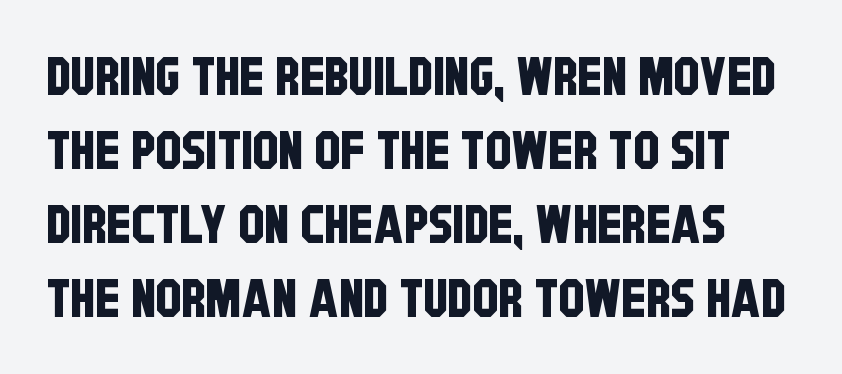
The image shows 52 px condensed sans-serif type; set normal line spacing (1.42x), normal letter spacing, not underlined; low stroke contrast and a large x-height.
